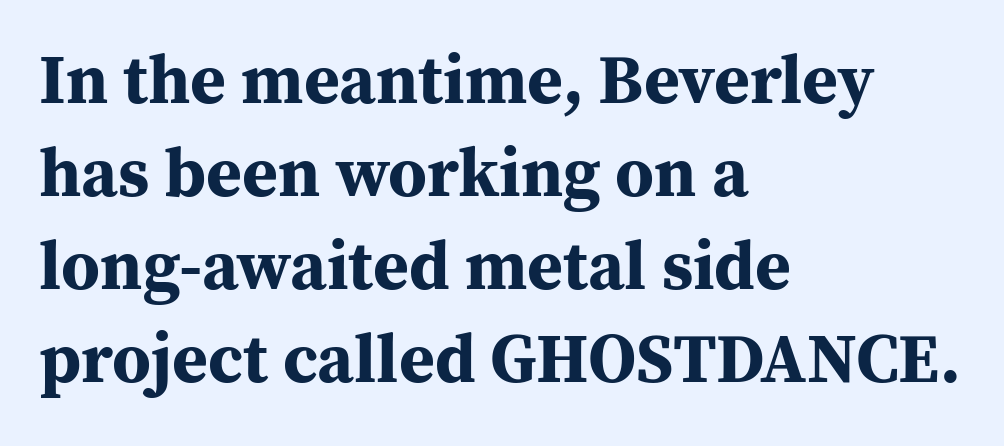
{"serif": "yes", "italic": "no", "bold": "yes", "weight": "bold", "width": "normal", "stroke_contrast": "medium", "x_height": "medium", "monospaced": "no", "underline": "no", "align": "left", "line_spacing": "normal", "line_spacing_ratio": 1.35, "letter_spacing": "normal", "letter_spacing_em": 0.0, "glyph_px": 69}
